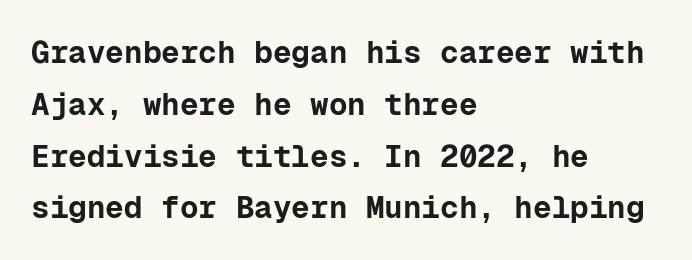
The image shows 31 px bold sans-serif type, upright, monospaced; set left-aligned, normal line spacing (1.67x), normal letter spacing, not underlined; low stroke contrast and a medium x-height.
